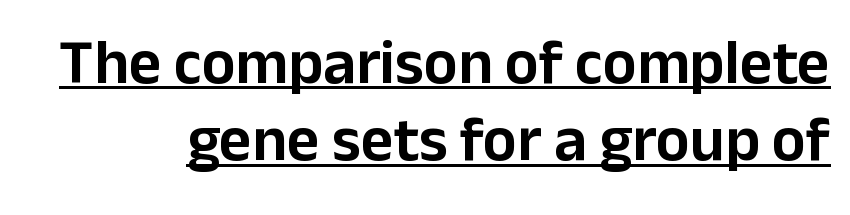
The image shows 63 px sans-serif type, upright; set line spacing 1.23x, normal letter spacing, underlined; low stroke contrast and a medium x-height.
